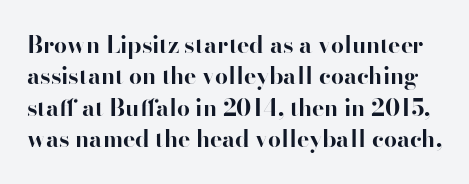
Q: Is the text bold? A: Yes.
Q: Is the text italic (slanted)? A: No, it is upright.
Q: Is the text underlined? A: No.
Q: Is the spacing between letters normal or unusually wide? A: Normal.
Q: Is the spacing between lines tight, normal or loose? A: Normal.
